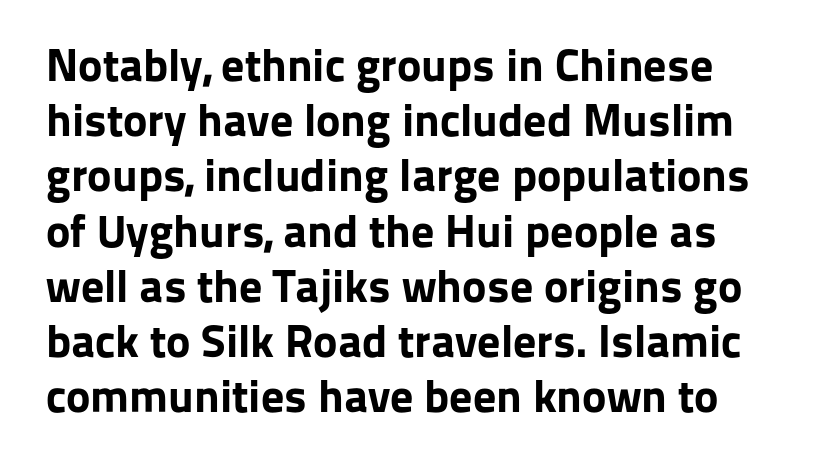
The image shows 46 px bold sans-serif type, upright; set left-aligned, line spacing 1.2x, normal letter spacing, not underlined; low stroke contrast and a medium x-height.
